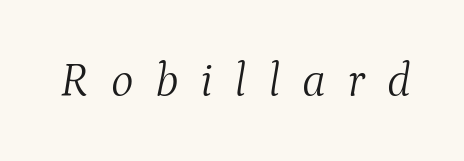
Q: Is the text bold? A: No.
Q: Is the text italic (slanted)? A: Yes, it leans right by about 9 degrees.
Q: Is the typeface a serif or a sans-serif typeface? A: Serif.
Q: Is the text underlined? A: No.
Q: Is the spacing between letters normal or unusually wide? A: Unusually wide.
Q: Width (condensed, normal, or wide)? A: Normal.
Q: Stroke contrast? A: Medium.
Q: x-height? A: Medium.
Q: Monospaced? A: No.
